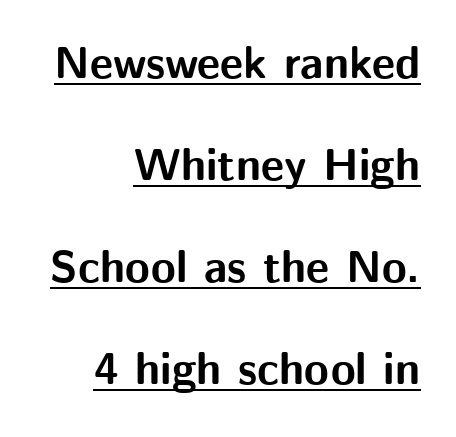
The image shows 45 px bold sans-serif type, upright; set right-aligned, loose line spacing (2.27x), normal letter spacing, underlined; medium stroke contrast and a medium x-height.
